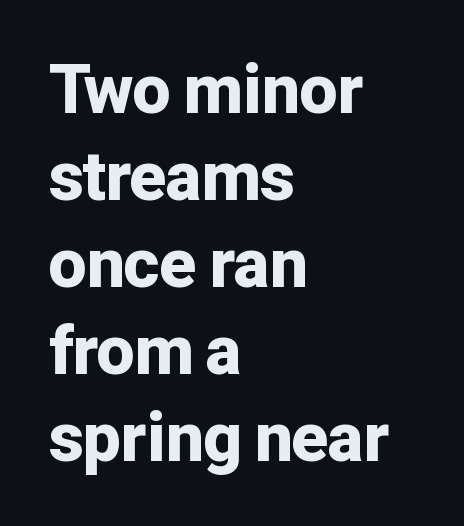
Q: Is the text bold? A: Yes.
Q: Is the text italic (slanted)? A: No, it is upright.
Q: Is the typeface a serif or a sans-serif typeface? A: Sans-serif.
Q: Is the text underlined? A: No.
Q: How is the paragraph aligned? A: Left-aligned.
Q: Is the spacing between letters normal or unusually wide? A: Normal.
Q: Is the spacing between lines tight, normal or loose? A: Normal.
Q: Width (condensed, normal, or wide)? A: Normal.
Q: Stroke contrast? A: Low.
Q: x-height? A: Medium.
Q: Monospaced? A: No.
